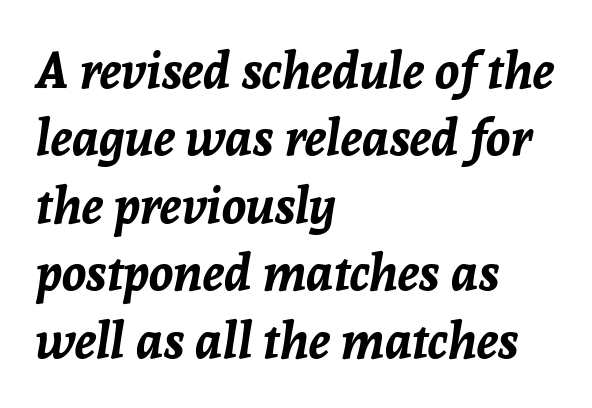
The rendering applies a slant to the glyphs. Regular leading. The rendering keeps characters at their native spacing. Each line starts at the same left margin while the right side varies. The space directly below the letters is spotless. Strong, thick strokes mark this as bold type.
